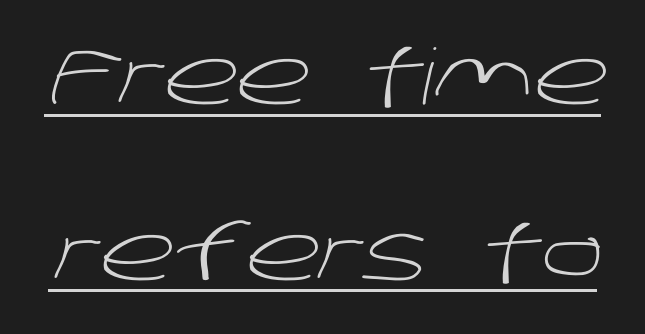
Q: Is the text bold? A: No.
Q: Is the typeface a serif or a sans-serif typeface? A: Sans-serif.
Q: Is the text underlined? A: Yes.
Q: Is the spacing between letters normal or unusually wide? A: Normal.
Q: Is the spacing between lines tight, normal or loose? A: Loose.
Q: Width (condensed, normal, or wide)? A: Normal.
Q: Stroke contrast? A: Low.
Q: x-height? A: Large.
Q: Monospaced? A: No.
